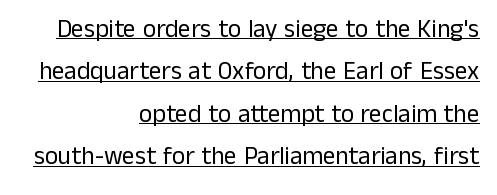
Q: Is the text bold? A: No.
Q: Is the text italic (slanted)? A: No, it is upright.
Q: Is the text underlined? A: Yes.
Q: How is the paragraph aligned? A: Right-aligned.
Q: Is the spacing between letters normal or unusually wide? A: Normal.
Q: Is the spacing between lines tight, normal or loose? A: Normal.
